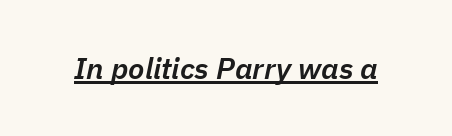
The image shows 30 px semibold type, italic (leaning right); set normal letter spacing, underlined; low stroke contrast and a medium x-height.
